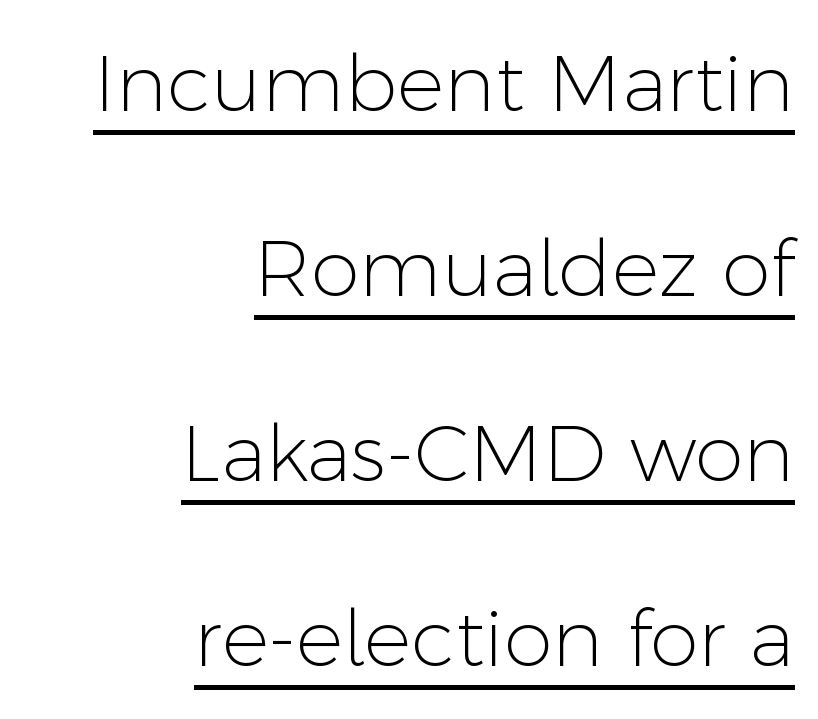
Q: Is the text bold? A: No.
Q: Is the text italic (slanted)? A: No, it is upright.
Q: Is the typeface a serif or a sans-serif typeface? A: Sans-serif.
Q: Is the text underlined? A: Yes.
Q: How is the paragraph aligned? A: Right-aligned.
Q: Is the spacing between letters normal or unusually wide? A: Normal.
Q: Is the spacing between lines tight, normal or loose? A: Loose.
Q: Width (condensed, normal, or wide)? A: Normal.
Q: Stroke contrast? A: Low.
Q: x-height? A: Medium.
Q: Monospaced? A: No.
